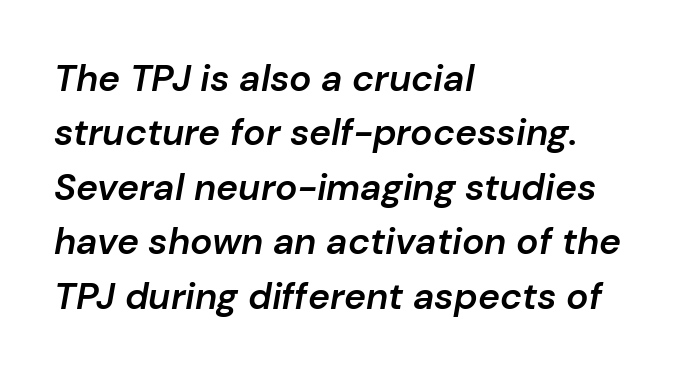
Tracking value appears to be zero — textbook default spacing. Leading matches the norm, producing a regular column. Alignment: flush left. Is this a fixed-width face? No — the glyphs have proportional, varying widths. Yep, that's italic — everything's leaning. Heft: intermediate — a semibold.
